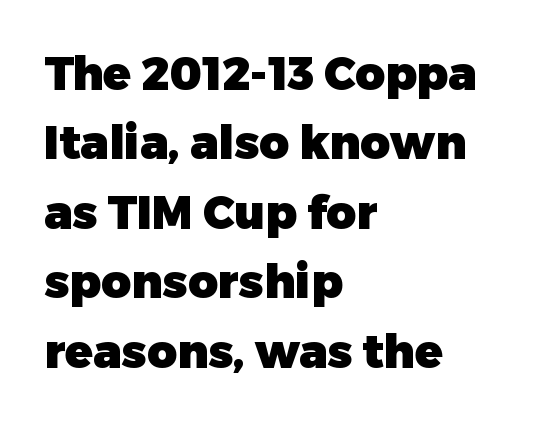
The image shows 46 px heavy sans-serif type, upright; set left-aligned, normal line spacing (1.51x), normal letter spacing, not underlined; low stroke contrast and a medium x-height.
